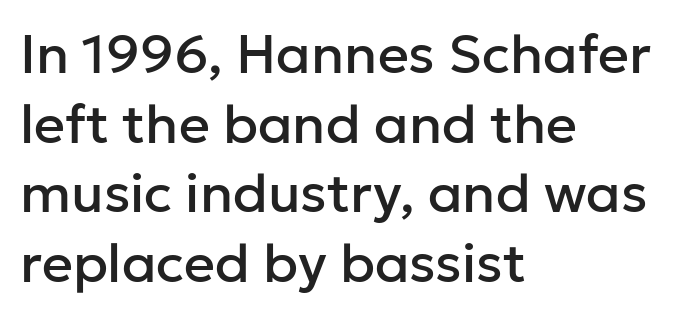
Posture: straight, roman, zero tilt. Nothing unusual about the tracking: characters are spaced as the font intends. Decoration check: the copy has no underline. The paragraph shown leans on its left margin. Letterform terminals end flat and unadorned throughout the passage. The passage shown is typed in a proportional face where columns would drift.
